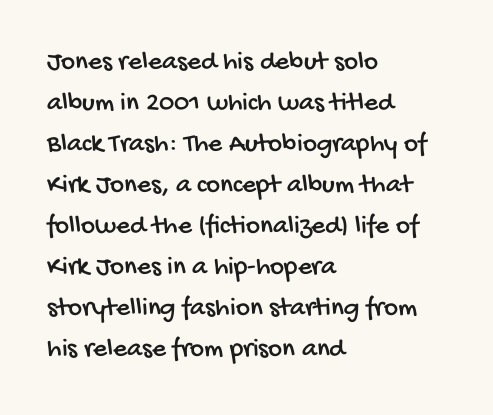
{"underline": "no", "align": "left", "line_spacing": "normal", "line_spacing_ratio": 1.52, "letter_spacing": "normal", "letter_spacing_em": 0.0, "glyph_px": 27}
